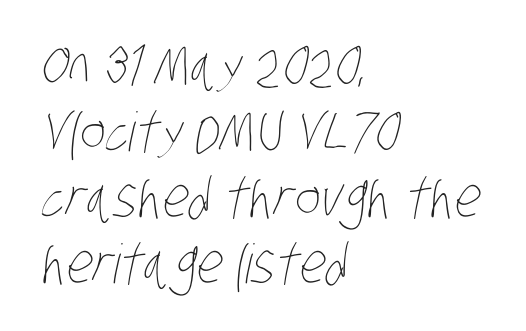
The image shows 54 px thin, condensed type; set left-aligned, line spacing 1.22x, normal letter spacing, not underlined; low stroke contrast and a large x-height.
